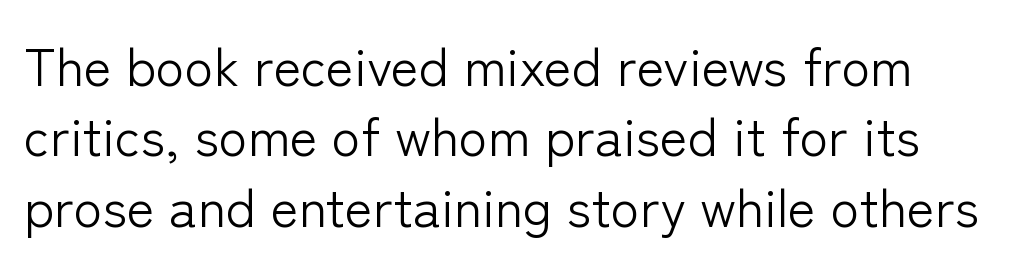
The image shows 53 px light sans-serif type, upright; set normal line spacing (1.33x), normal letter spacing, not underlined; low stroke contrast and a medium x-height.
